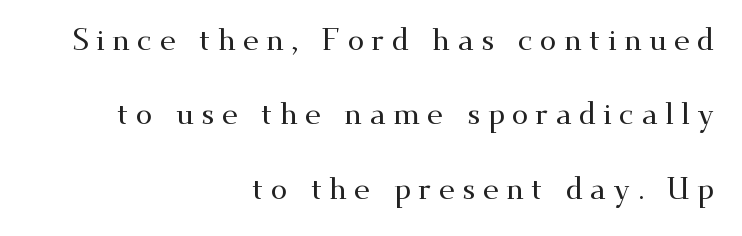
The image shows 30 px wide serif type, upright; set right-aligned, loose line spacing (2.48x), unusually wide letter spacing (+0.24 em), not underlined; medium stroke contrast and a small x-height.
